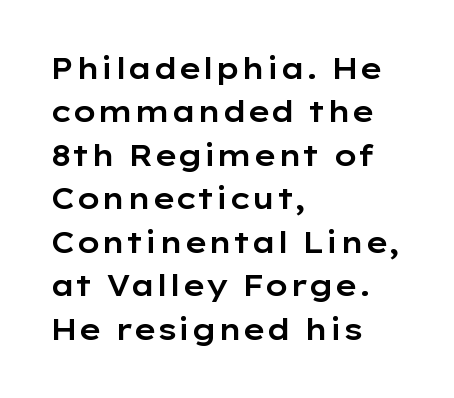
Q: Is the text italic (slanted)? A: No, it is upright.
Q: Is the typeface a serif or a sans-serif typeface? A: Sans-serif.
Q: Is the text underlined? A: No.
Q: How is the paragraph aligned? A: Left-aligned.
Q: Is the spacing between letters normal or unusually wide? A: Normal.
Q: Is the spacing between lines tight, normal or loose? A: Normal.
Q: Width (condensed, normal, or wide)? A: Wide.
Q: Stroke contrast? A: Low.
Q: x-height? A: Medium.
Q: Monospaced? A: No.
